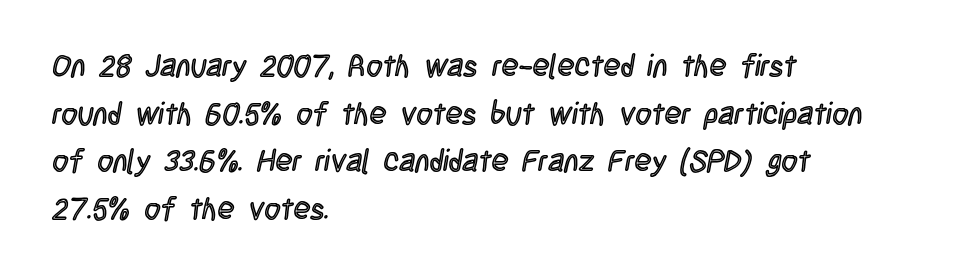
{"width": "condensed", "x_height": "large", "monospaced": "no", "underline": "no", "align": "left", "line_spacing": "normal", "line_spacing_ratio": 1.54, "letter_spacing": "normal", "letter_spacing_em": 0.0, "glyph_px": 31}
